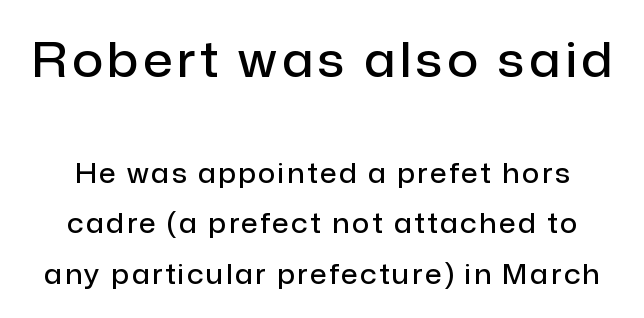
Is this a fixed-width face? No — the glyphs have proportional, varying widths. Style check: upright. The designer gave the opening block more size than the closing block. Typographic density is moderately raised because the face is semibold.
